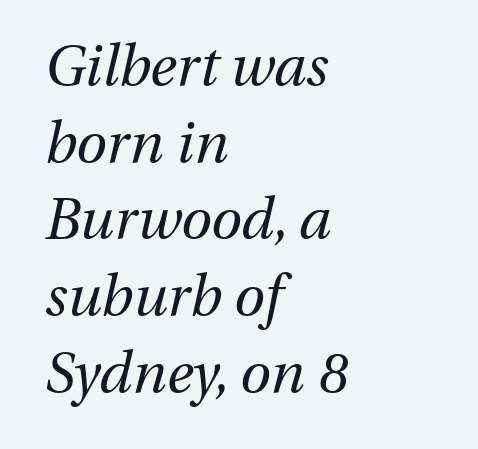
{"italic": "yes", "lean": "right", "slant_degrees": 13, "bold": "no", "weight": "regular", "width": "normal", "stroke_contrast": "medium", "x_height": "medium", "monospaced": "no", "underline": "no", "align": "left", "line_spacing": "normal", "line_spacing_ratio": 1.37, "letter_spacing": "normal", "letter_spacing_em": 0.0, "glyph_px": 56}
